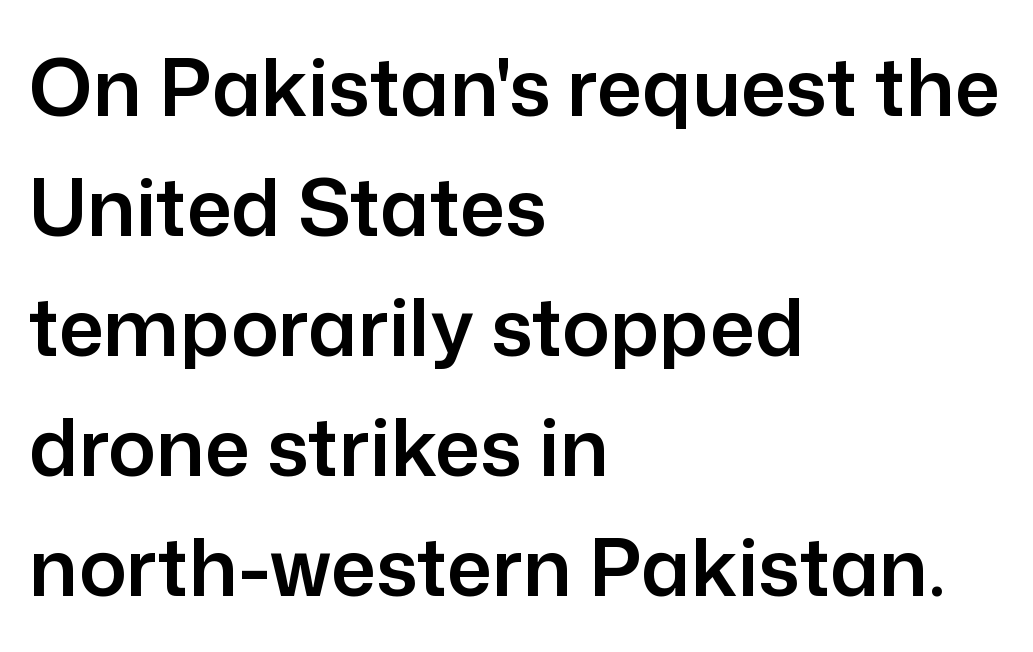
{"serif": "no", "italic": "no", "width": "normal", "stroke_contrast": "low", "x_height": "medium", "monospaced": "no", "underline": "no", "align": "left", "line_spacing": "normal", "line_spacing_ratio": 1.52, "letter_spacing": "normal", "letter_spacing_em": 0.0, "glyph_px": 79}
